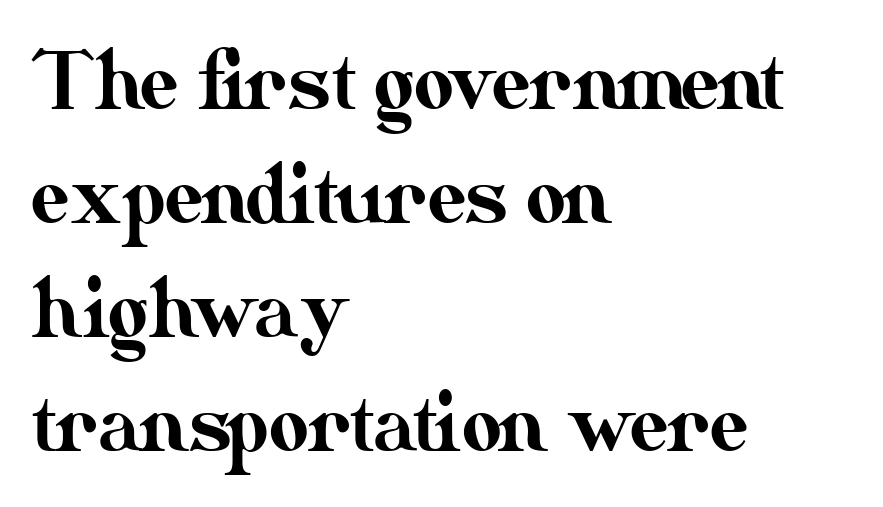
{"italic": "no", "width": "normal", "stroke_contrast": "medium", "x_height": "small", "monospaced": "no", "underline": "no", "align": "left", "line_spacing": "normal", "line_spacing_ratio": 1.48, "letter_spacing": "normal", "letter_spacing_em": 0.0, "glyph_px": 77}
